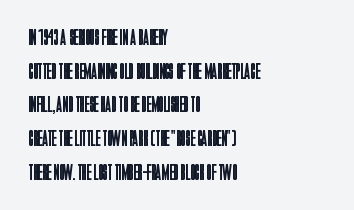
{"italic": "no", "bold": "no", "underline": "no", "align": "left", "line_spacing": "normal", "line_spacing_ratio": 1.53, "letter_spacing": "normal", "letter_spacing_em": 0.0, "glyph_px": 22}
